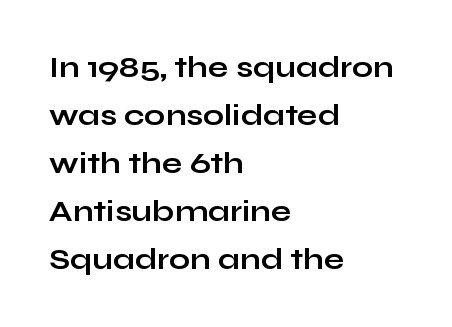
The passage shown is typed in a proportional face where columns would drift. If you measured baseline to baseline, you'd find a middling distance. Unlike a traditional serif, this face leaves its strokes unadorned. Honestly, there is no underline to notice here at all. The sample has been set heavy, in full bold. Does extra space separate the letters? No, they use regular spacing.
